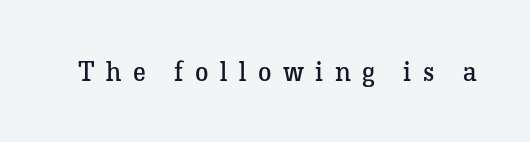
The image shows 27 px text type, upright; set unusually wide letter spacing (+0.43 em), not underlined.
